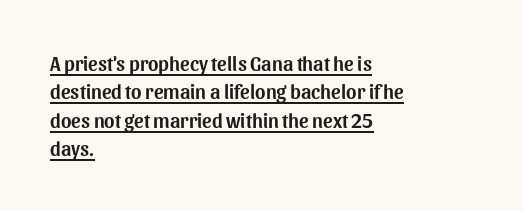
The image shows 20 px text type, upright; set left-aligned, normal line spacing (1.42x), normal letter spacing, underlined.
